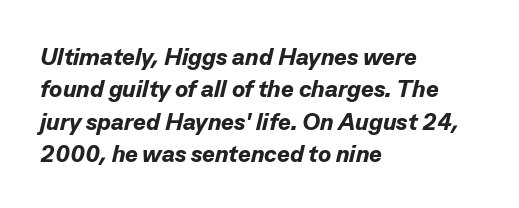
Q: Is the text bold? A: Yes.
Q: Is the text italic (slanted)? A: Yes, it leans right by about 13 degrees.
Q: Is the text underlined? A: No.
Q: How is the paragraph aligned? A: Left-aligned.
Q: Is the spacing between letters normal or unusually wide? A: Normal.
Q: Is the spacing between lines tight, normal or loose? A: Normal.
